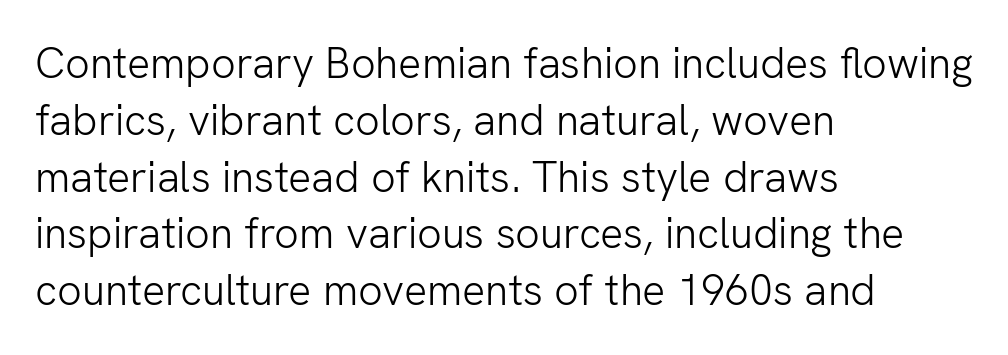
{"serif": "no", "italic": "no", "bold": "no", "weight": "light", "width": "normal", "stroke_contrast": "low", "x_height": "medium", "monospaced": "no", "underline": "no", "align": "left", "line_spacing": "normal", "line_spacing_ratio": 1.32, "letter_spacing": "normal", "letter_spacing_em": 0.0, "glyph_px": 43}
